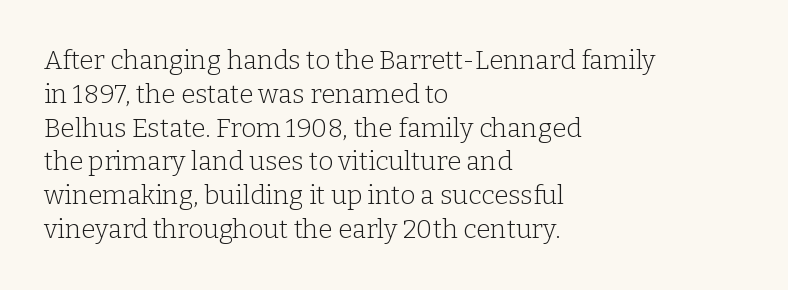
The image shows 26 px text type, upright; set left-aligned, normal line spacing (1.3x), normal letter spacing, not underlined.
